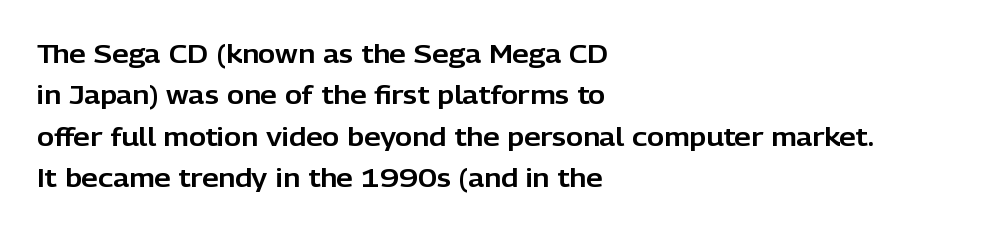
{"italic": "no", "underline": "no", "align": "left", "line_spacing": "normal", "line_spacing_ratio": 1.59, "letter_spacing": "normal", "letter_spacing_em": 0.0, "glyph_px": 26}
